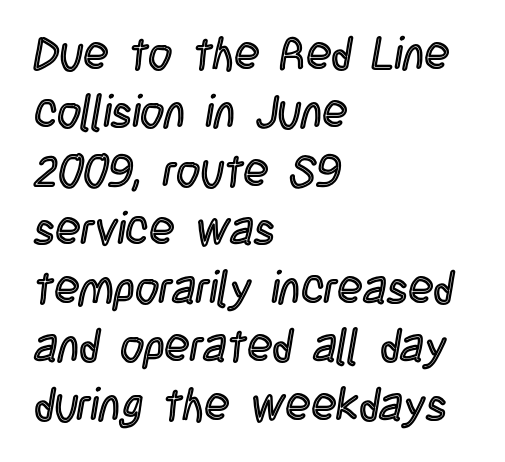
Q: Is the text italic (slanted)? A: Yes.
Q: Is the text underlined? A: No.
Q: How is the paragraph aligned? A: Left-aligned.
Q: Is the spacing between letters normal or unusually wide? A: Normal.
Q: Is the spacing between lines tight, normal or loose? A: Normal.
Q: Width (condensed, normal, or wide)? A: Condensed.
Q: x-height? A: Large.
Q: Monospaced? A: No.
